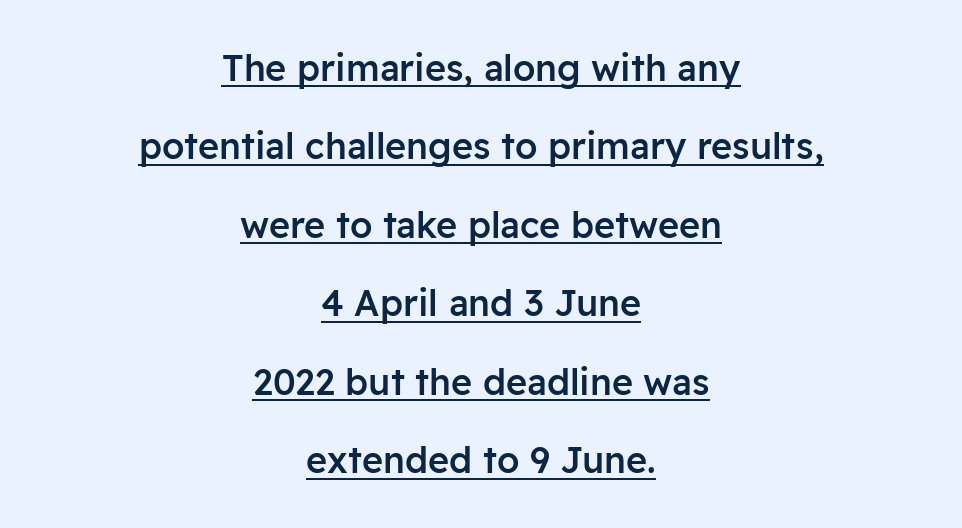
{"serif": "no", "italic": "no", "bold": "semi", "weight": "semibold", "width": "normal", "stroke_contrast": "low", "x_height": "medium", "monospaced": "no", "underline": "yes", "align": "center", "line_spacing": "loose", "line_spacing_ratio": 2.18, "letter_spacing": "normal", "letter_spacing_em": 0.0, "glyph_px": 36}
